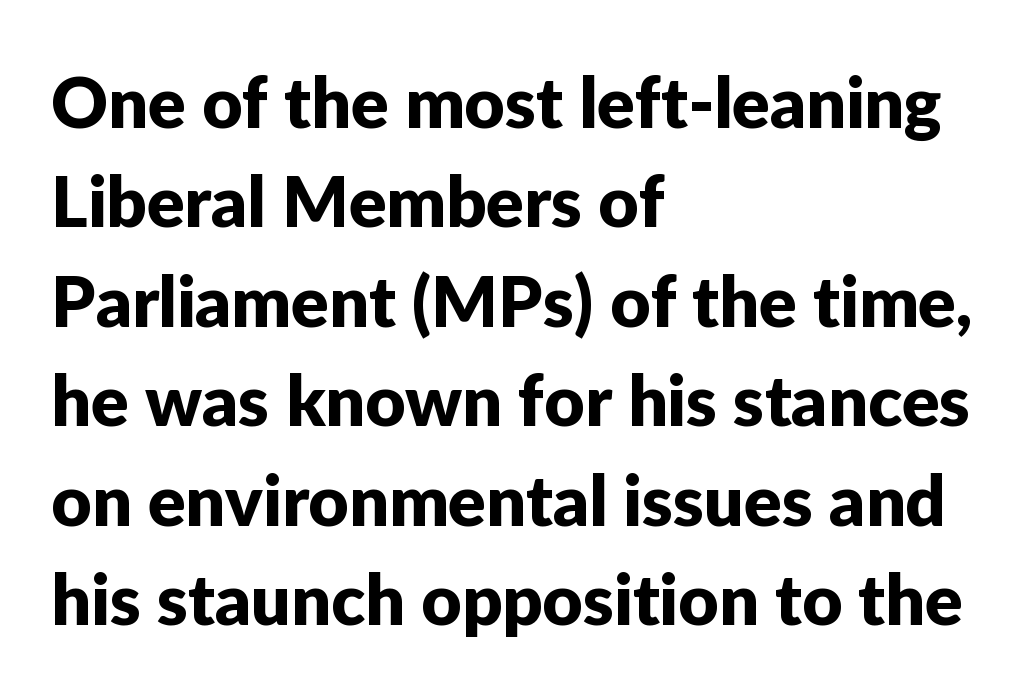
{"serif": "no", "italic": "no", "width": "normal", "stroke_contrast": "low", "x_height": "medium", "monospaced": "no", "underline": "no", "align": "left", "line_spacing": "normal", "line_spacing_ratio": 1.42, "letter_spacing": "normal", "letter_spacing_em": 0.0, "glyph_px": 70}
